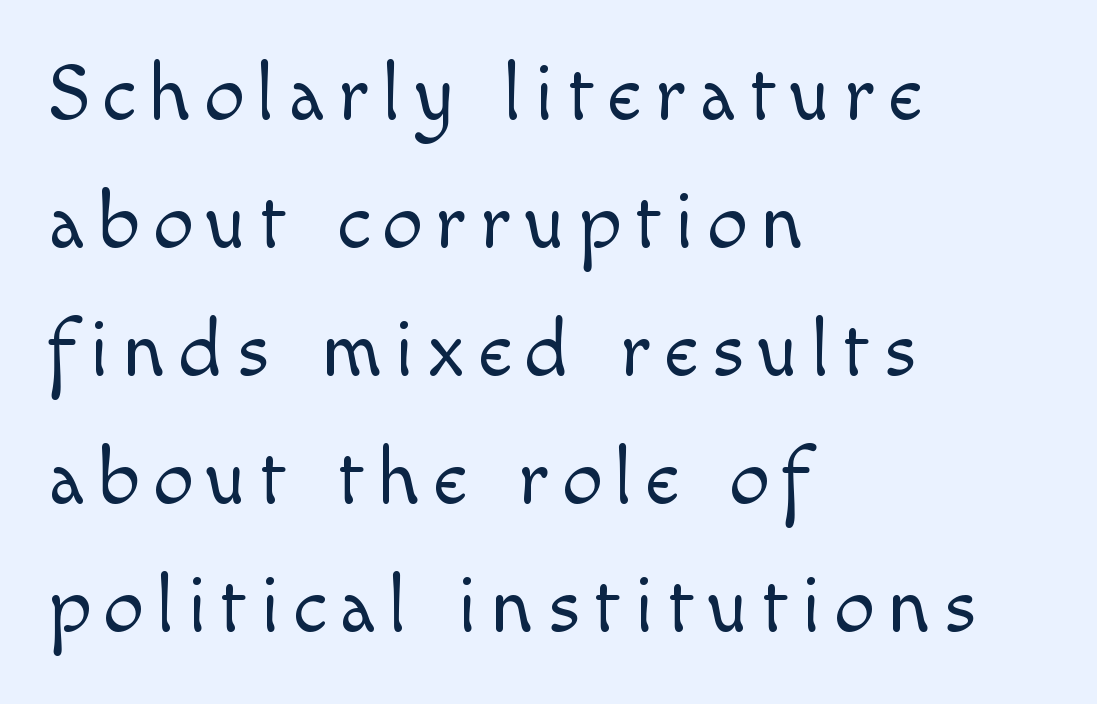
The image shows 80 px light sans-serif type, upright; set left-aligned, normal line spacing (1.6x), not underlined; a small x-height.
